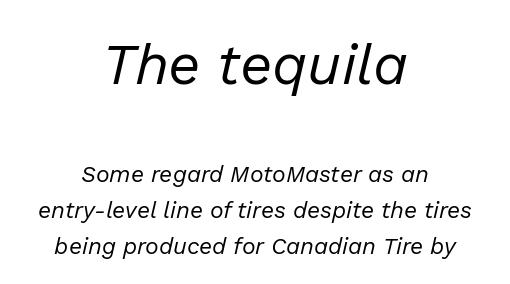
The image shows 57 px regular-weight type, italic (leaning right); set centered, normal line spacing (1.57x), normal letter spacing, not underlined; the first (top) block is 2.48x larger; low stroke contrast and a medium x-height.
